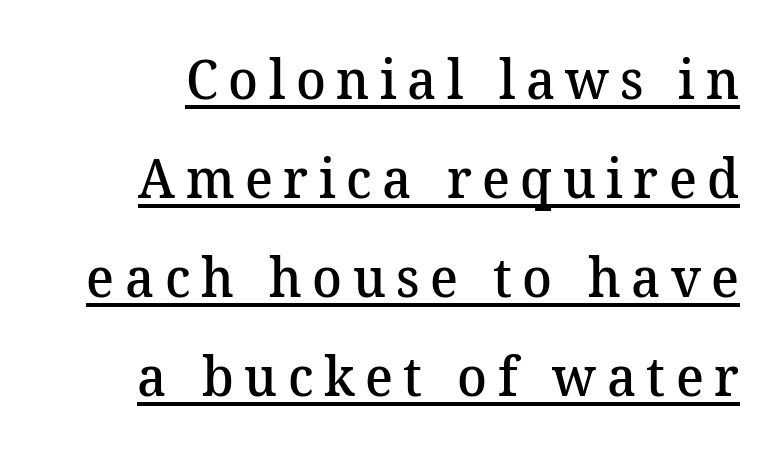
Q: Is the text bold? A: Semi-bold.
Q: Is the typeface a serif or a sans-serif typeface? A: Serif.
Q: Is the text underlined? A: Yes.
Q: Width (condensed, normal, or wide)? A: Normal.
Q: Stroke contrast? A: Medium.
Q: x-height? A: Medium.
Q: Monospaced? A: No.
